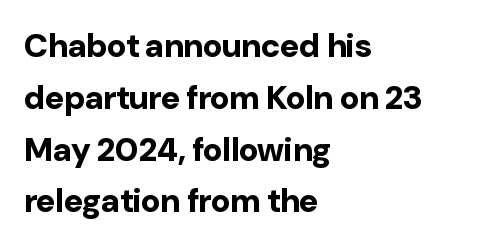
The image shows 33 px bold sans-serif type, upright; set left-aligned, normal line spacing (1.57x), normal letter spacing, not underlined; low stroke contrast and a medium x-height.
